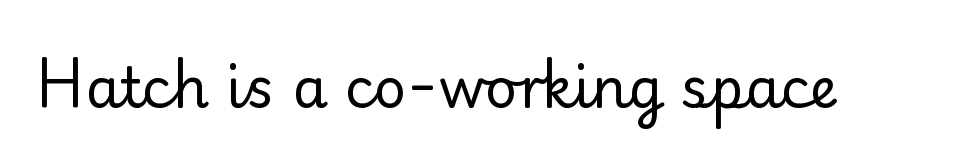
{"serif": "no", "italic": "no", "bold": "no", "weight": "regular", "width": "normal", "stroke_contrast": "low", "x_height": "small", "monospaced": "no", "underline": "no", "letter_spacing": "normal", "letter_spacing_em": 0.0, "glyph_px": 56}
